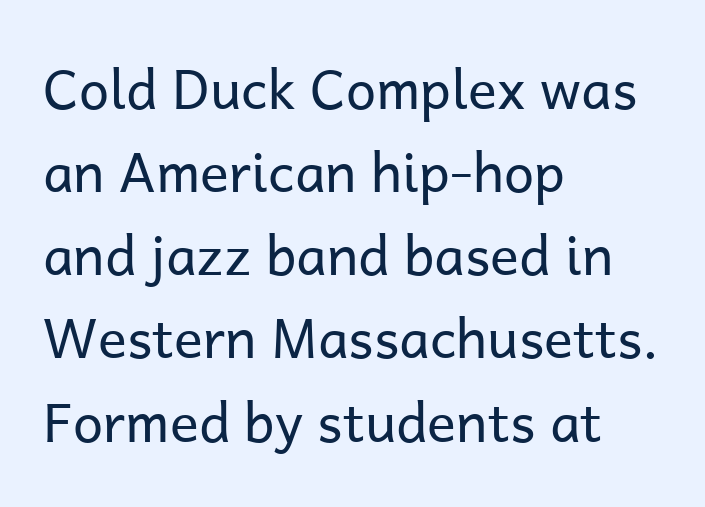
Q: Is the text bold? A: No.
Q: Is the text italic (slanted)? A: No, it is upright.
Q: Is the typeface a serif or a sans-serif typeface? A: Sans-serif.
Q: Is the text underlined? A: No.
Q: How is the paragraph aligned? A: Left-aligned.
Q: Is the spacing between letters normal or unusually wide? A: Normal.
Q: Is the spacing between lines tight, normal or loose? A: Normal.
Q: Width (condensed, normal, or wide)? A: Normal.
Q: Stroke contrast? A: Low.
Q: x-height? A: Medium.
Q: Monospaced? A: No.
